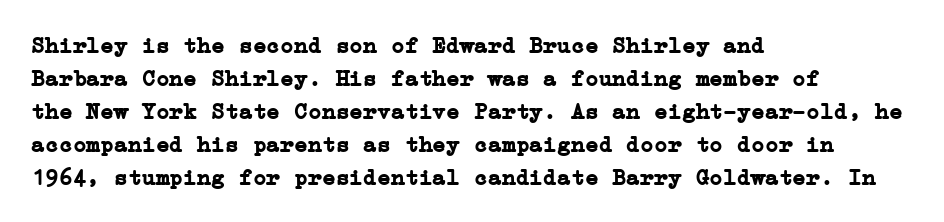
This sample keeps an unexceptional amount of space between lines. Strokes here are thick enough to call this a true bold. A student would call this left alignment; a typographer would say flush left, rag right. You can tell it's not italic because the verticals are truly vertical.
